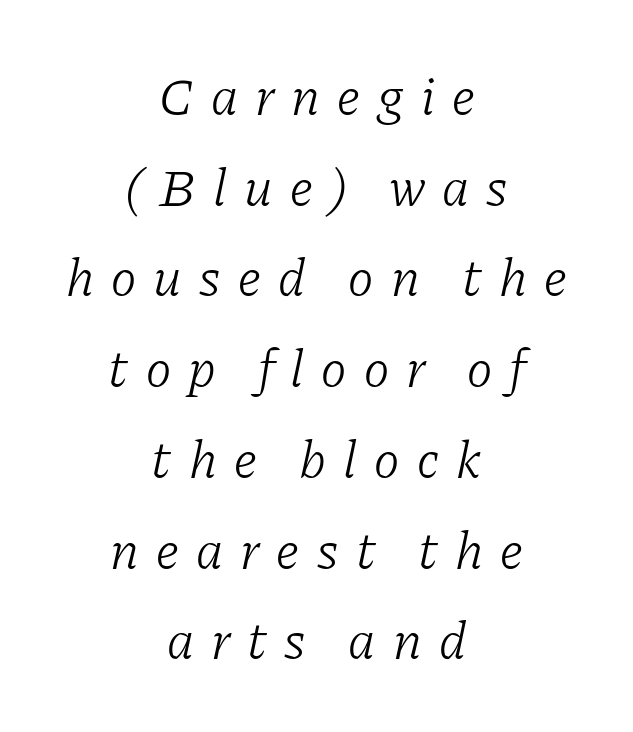
The image shows 54 px light serif type, italic (leaning right); set centered, normal line spacing (1.68x), unusually wide letter spacing (+0.32 em), not underlined; low stroke contrast and a medium x-height.
